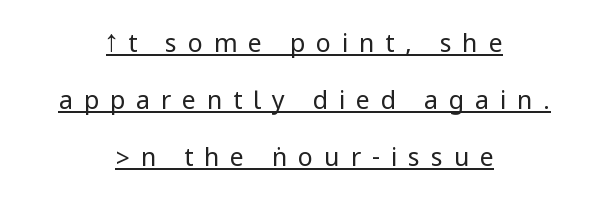
Q: Is the text bold? A: No.
Q: Is the text italic (slanted)? A: No, it is upright.
Q: Is the text underlined? A: Yes.
Q: How is the paragraph aligned? A: Centered.
Q: Is the spacing between letters normal or unusually wide? A: Unusually wide.
Q: Is the spacing between lines tight, normal or loose? A: Loose.
